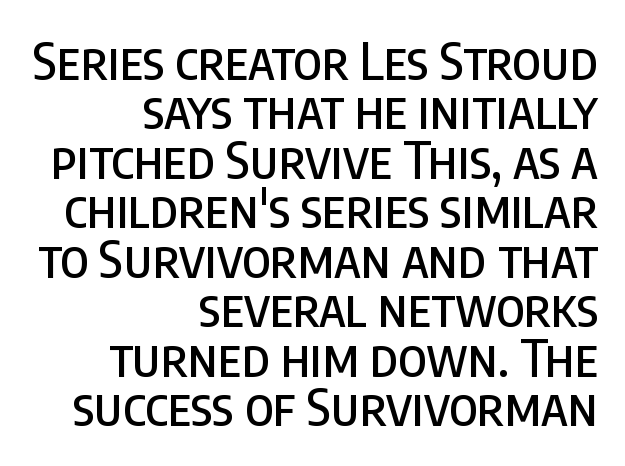
The image shows 51 px condensed sans-serif type, upright; set right-aligned, tight line spacing (0.97x), normal letter spacing, not underlined; low stroke contrast and a large x-height.
